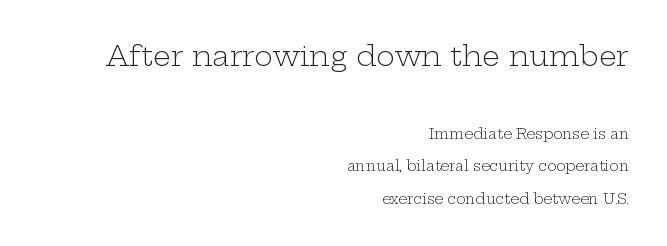
Q: Is the text bold? A: No.
Q: Is the text italic (slanted)? A: No, it is upright.
Q: Is the typeface a serif or a sans-serif typeface? A: Serif.
Q: Is the text underlined? A: No.
Q: How is the paragraph aligned? A: Right-aligned.
Q: Is the spacing between letters normal or unusually wide? A: Normal.
Q: Is the spacing between lines tight, normal or loose? A: Loose.
Q: Which block of text is set in a larger size, the first (top) or the second (bottom)? A: The first (top) one.
Q: Width (condensed, normal, or wide)? A: Wide.
Q: Stroke contrast? A: Low.
Q: x-height? A: Medium.
Q: Monospaced? A: No.
